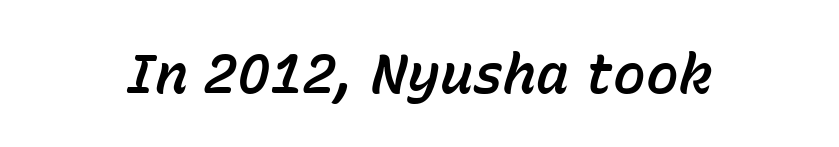
{"italic": "yes", "lean": "right", "slant_degrees": 15, "width": "normal", "stroke_contrast": "low", "x_height": "medium", "monospaced": "no", "underline": "no", "letter_spacing": "normal", "letter_spacing_em": 0.0, "glyph_px": 55}
